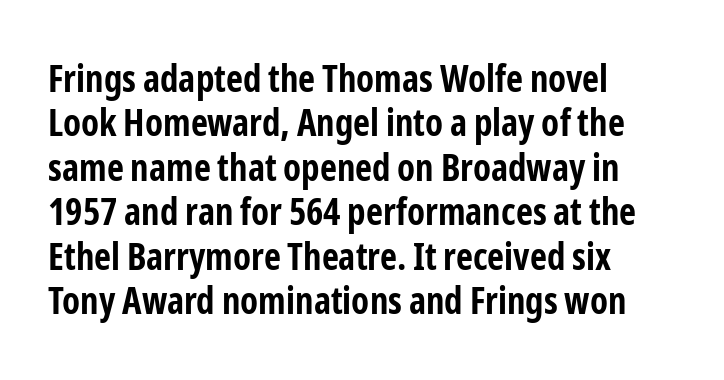
The image shows 37 px bold, condensed sans-serif type, upright; set left-aligned, line spacing 1.2x, normal letter spacing, not underlined; low stroke contrast and a medium x-height.
